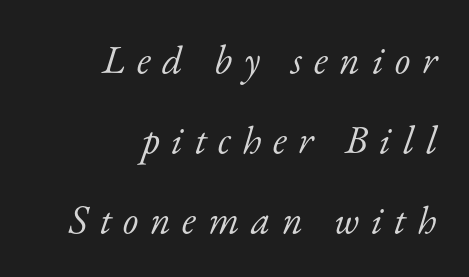
{"serif": "yes", "italic": "yes", "lean": "right", "slant_degrees": 17, "bold": "no", "weight": "light", "width": "normal", "stroke_contrast": "low", "x_height": "small", "monospaced": "no", "underline": "no", "align": "right", "line_spacing": "loose", "line_spacing_ratio": 2.0, "letter_spacing": "wide", "letter_spacing_em": 0.29, "glyph_px": 40}
